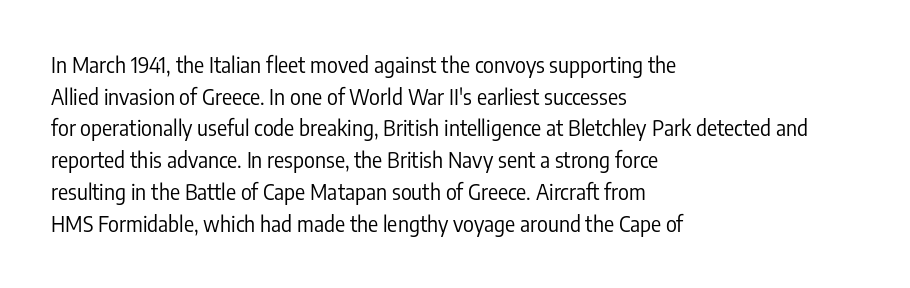
Style check: upright. Leftover space on each line is placed entirely after the last word. The rows are spaced the way most documents space them. The font is comparable to plain body text, perhaps lighter. Honestly, there is no underline to notice here at all. Nobody touched the tracking dial on this one.
